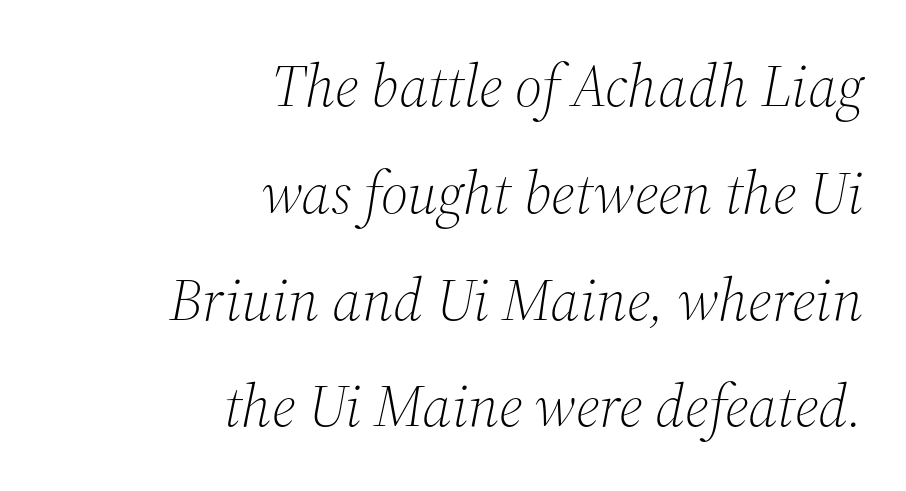
{"serif": "yes", "italic": "yes", "lean": "right", "slant_degrees": 12, "bold": "no", "weight": "light", "width": "normal", "stroke_contrast": "medium", "x_height": "medium", "monospaced": "no", "underline": "no", "align": "right", "line_spacing_ratio": 1.78, "letter_spacing": "normal", "letter_spacing_em": 0.0, "glyph_px": 60}
